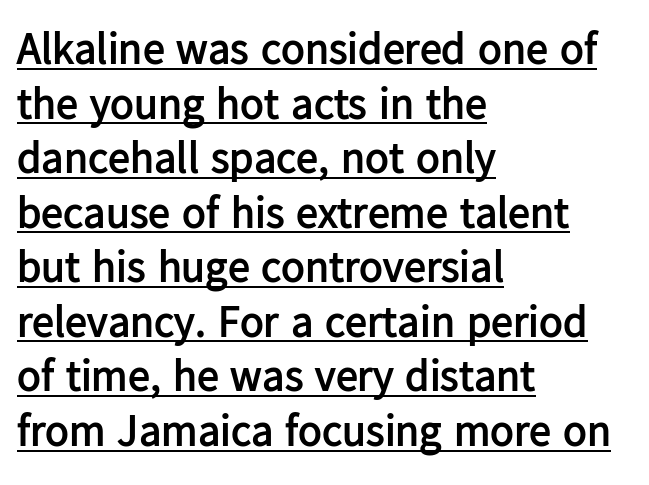
Q: Is the text bold? A: Yes.
Q: Is the text italic (slanted)? A: No, it is upright.
Q: Is the typeface a serif or a sans-serif typeface? A: Sans-serif.
Q: Is the text underlined? A: Yes.
Q: How is the paragraph aligned? A: Left-aligned.
Q: Is the spacing between letters normal or unusually wide? A: Normal.
Q: Width (condensed, normal, or wide)? A: Normal.
Q: Stroke contrast? A: Low.
Q: x-height? A: Medium.
Q: Monospaced? A: No.
